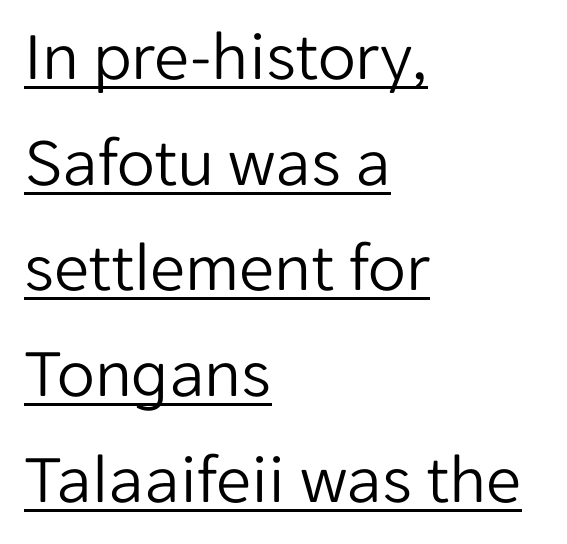
{"serif": "no", "italic": "no", "bold": "no", "weight": "light", "width": "normal", "stroke_contrast": "low", "x_height": "medium", "monospaced": "no", "underline": "yes", "align": "left", "line_spacing": "normal", "line_spacing_ratio": 1.51, "letter_spacing": "normal", "letter_spacing_em": 0.0, "glyph_px": 70}
